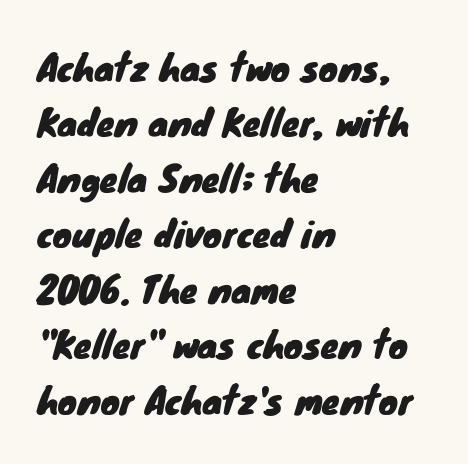
Q: Is the typeface a serif or a sans-serif typeface? A: Sans-serif.
Q: Is the text underlined? A: No.
Q: How is the paragraph aligned? A: Left-aligned.
Q: Is the spacing between letters normal or unusually wide? A: Normal.
Q: Is the spacing between lines tight, normal or loose? A: Normal.
Q: Width (condensed, normal, or wide)? A: Normal.
Q: Stroke contrast? A: Low.
Q: x-height? A: Small.
Q: Monospaced? A: No.
